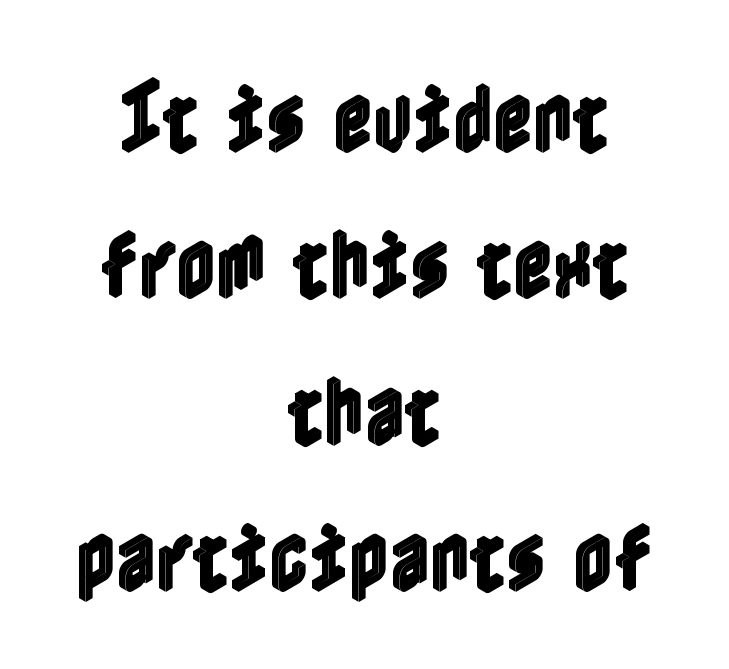
The image shows 77 px condensed type, upright; set centered, loose line spacing (1.9x), normal letter spacing, not underlined; a medium x-height.
